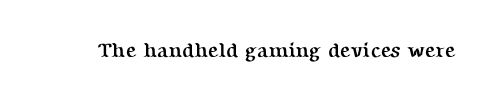
{"italic": "no", "bold": "yes", "underline": "no", "letter_spacing": "normal", "letter_spacing_em": 0.0, "glyph_px": 20}
